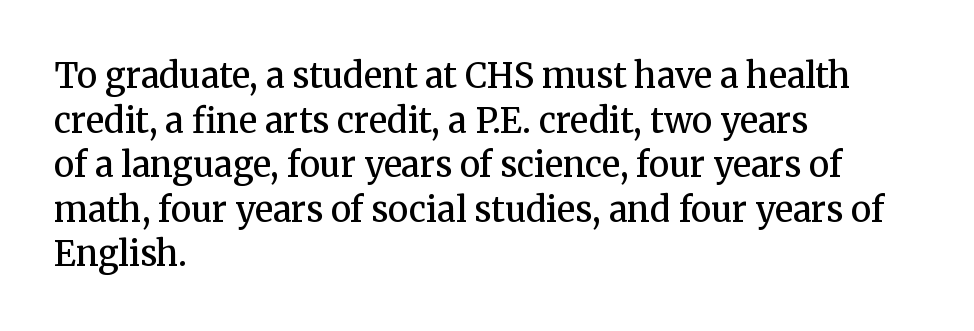
{"serif": "yes", "italic": "no", "bold": "semi", "weight": "semibold", "width": "normal", "stroke_contrast": "medium", "x_height": "medium", "monospaced": "no", "underline": "no", "align": "left", "line_spacing": "normal", "line_spacing_ratio": 1.31, "letter_spacing": "normal", "letter_spacing_em": 0.0, "glyph_px": 34}
